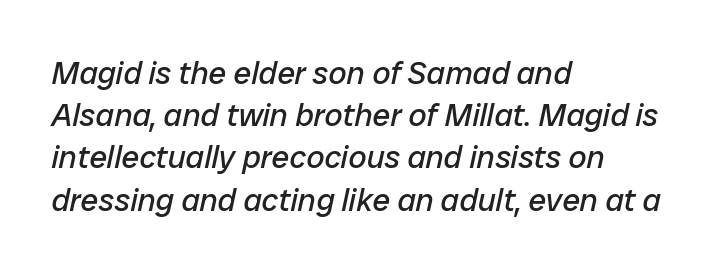
Think of a printed novel: that variable character pitch is what you see here. The font is comparable to plain body text, perhaps lighter. Observe the ordinary spacing: letters are neighbours, not strangers. The specimen omits any rule beneath the text block's lines.
